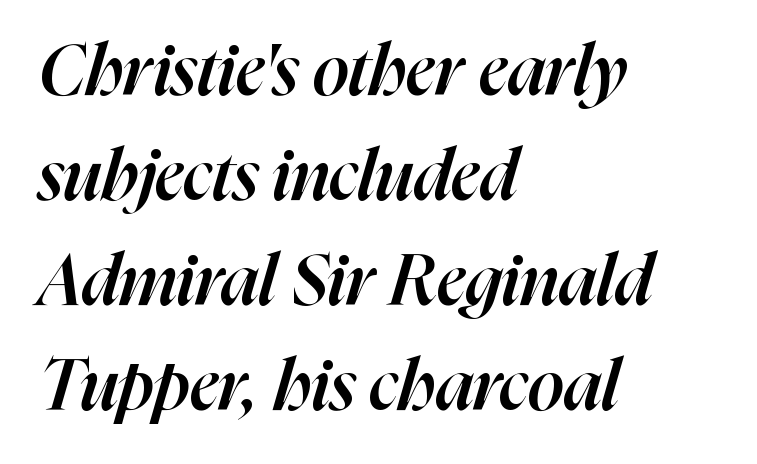
The image shows 71 px semibold type, italic (leaning right); set left-aligned, normal line spacing (1.48x), normal letter spacing, not underlined; high stroke contrast and a medium x-height.
